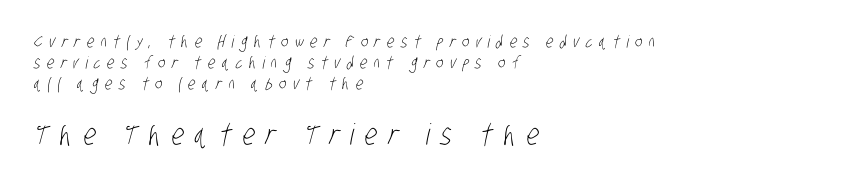
Visually, the bottom section dominates because its glyphs are scaled up. The weight would be labelled regular, book, light, or lighter still. Reading down the column, the eye jumps a familiar distance to each next line. Each row of text sits above clean, open space.
